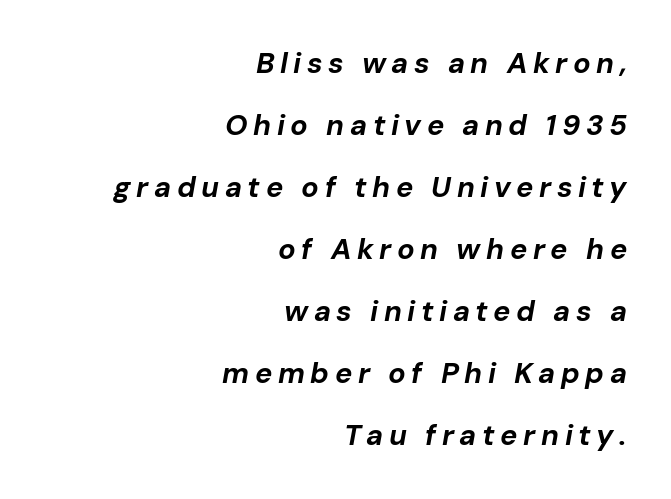
The image shows 29 px bold type, italic (leaning right); set right-aligned, loose line spacing (2.14x), not underlined; low stroke contrast and a medium x-height.
